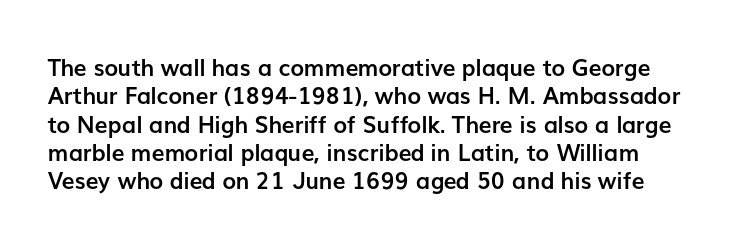
In terms of posture, this sample is upright. Look at the stroke-to-counter ratio: heavy, a bold. Look at the tracking — it's just the regular setting, nothing added. No word sits above an underline.
